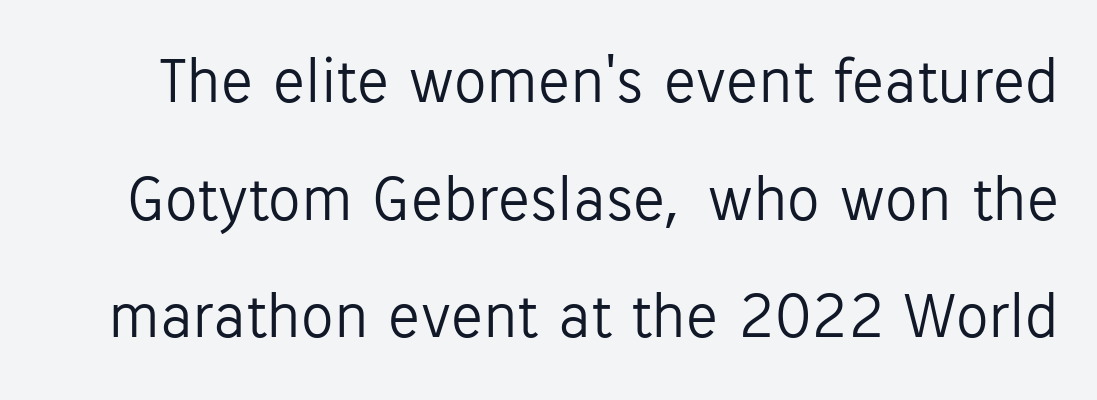
Check where the strokes stop: nothing finishes them off — pure sans. The line texture is even and compact thanks to regular tracking. A typesetter would call this proportional, since set widths differ per character. This rendering features lettering with no underline.
